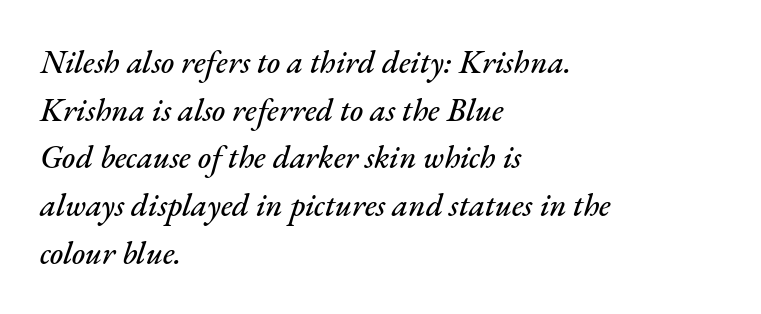
A student would call this left alignment; a typographer would say flush left, rag right. A clean baseline with only descenders dipping below it. Words appear dense and cohesive because spacing is normal. If you measured baseline to baseline, you'd find a middling distance. The passage shown leans; its letterforms are oblique. A typesetter would call this proportional, since set widths differ per character.
